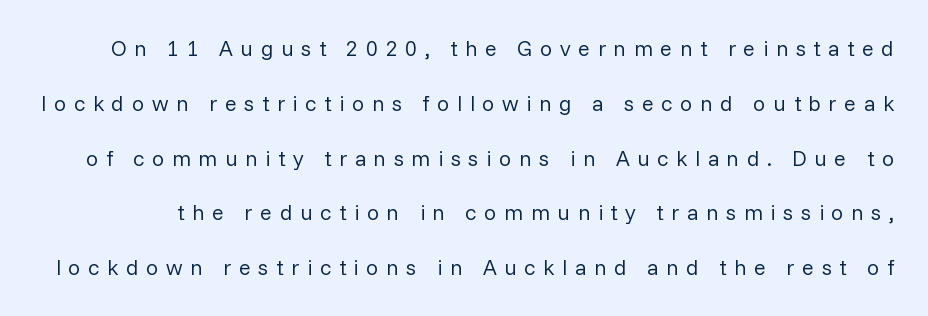
Every character sits straight up, as roman type does. This sample uses expanded letter spacing, leaving extra air between glyphs. Descenders hang freely into open space. Heaviness? Minimal to ordinary, like unemphasized prose.
